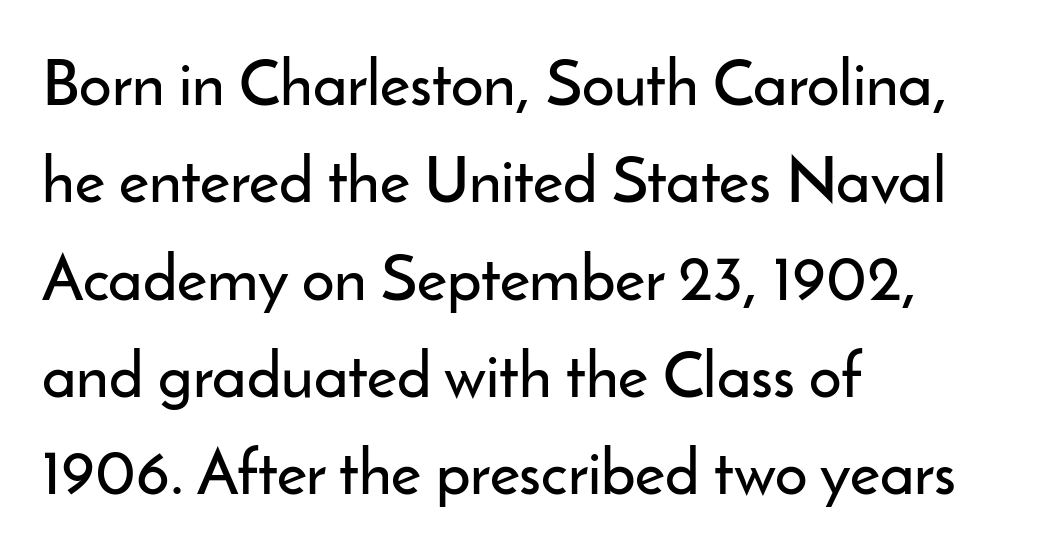
The lines in this sample share a left origin and differ only in where they stop. No feet cap the strokes, marking this as sans-serif type. Each new line begins a customary step beneath the previous one. Character widths vary here, with narrow letters taking less room than wide ones. A typesetter would mark this as roman, not italic.
